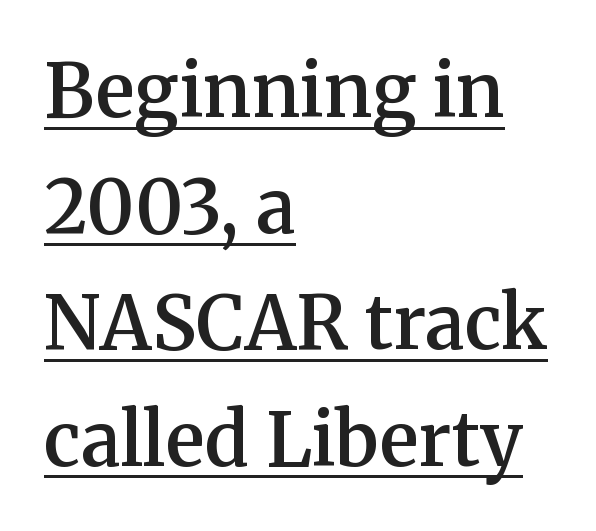
{"serif": "yes", "italic": "no", "bold": "semi", "weight": "semibold", "width": "normal", "stroke_contrast": "medium", "x_height": "medium", "monospaced": "no", "underline": "yes", "align": "left", "line_spacing": "normal", "line_spacing_ratio": 1.57, "letter_spacing": "normal", "letter_spacing_em": 0.0, "glyph_px": 74}
